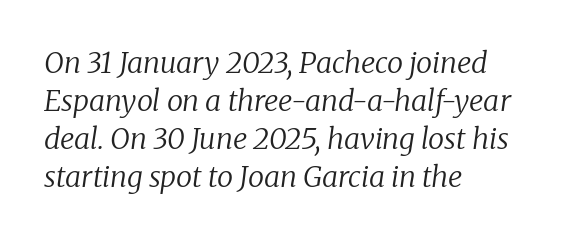
The image shows 29 px regular-weight serif type, italic (leaning right); set left-aligned, normal line spacing (1.31x), normal letter spacing, not underlined; low stroke contrast and a medium x-height.
